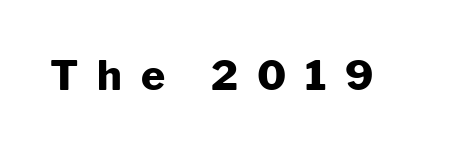
Q: Is the text bold? A: Yes.
Q: Is the text italic (slanted)? A: No, it is upright.
Q: Is the typeface a serif or a sans-serif typeface? A: Sans-serif.
Q: Is the text underlined? A: No.
Q: Is the spacing between letters normal or unusually wide? A: Unusually wide.
Q: Width (condensed, normal, or wide)? A: Normal.
Q: Stroke contrast? A: Low.
Q: x-height? A: Medium.
Q: Monospaced? A: No.
